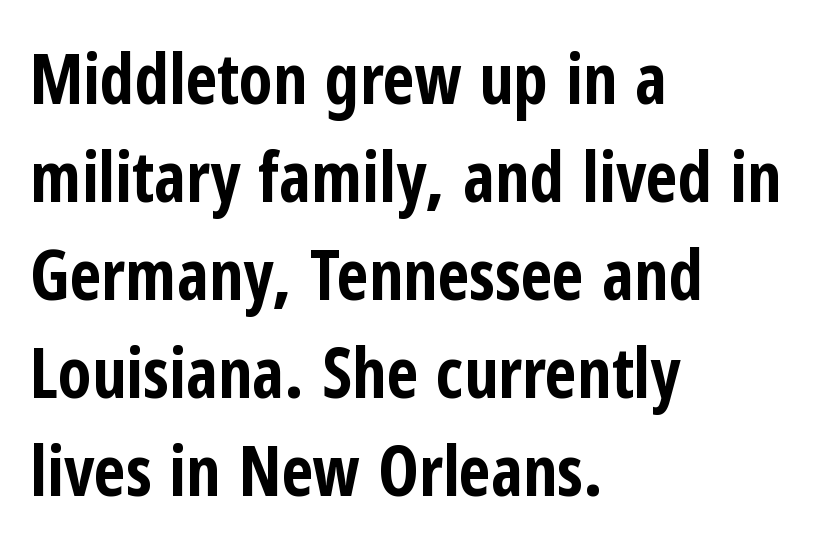
Q: Is the text bold? A: Yes.
Q: Is the text italic (slanted)? A: No, it is upright.
Q: Is the typeface a serif or a sans-serif typeface? A: Sans-serif.
Q: Is the text underlined? A: No.
Q: How is the paragraph aligned? A: Left-aligned.
Q: Is the spacing between letters normal or unusually wide? A: Normal.
Q: Is the spacing between lines tight, normal or loose? A: Normal.
Q: Width (condensed, normal, or wide)? A: Condensed.
Q: Stroke contrast? A: Low.
Q: x-height? A: Medium.
Q: Monospaced? A: No.
